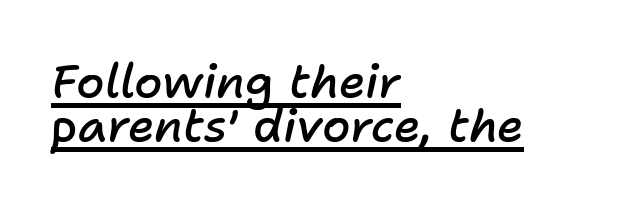
Q: Is the text bold? A: Semi-bold.
Q: Is the text italic (slanted)? A: Yes, it leans right by about 11 degrees.
Q: Is the text underlined? A: Yes.
Q: How is the paragraph aligned? A: Left-aligned.
Q: Is the spacing between letters normal or unusually wide? A: Normal.
Q: Is the spacing between lines tight, normal or loose? A: Tight.
Q: Width (condensed, normal, or wide)? A: Normal.
Q: Stroke contrast? A: Low.
Q: x-height? A: Medium.
Q: Monospaced? A: No.
